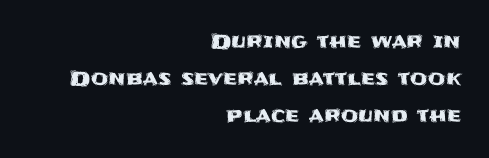
Q: Is the text italic (slanted)? A: No, it is upright.
Q: Is the text underlined? A: No.
Q: How is the paragraph aligned? A: Right-aligned.
Q: Is the spacing between letters normal or unusually wide? A: Normal.
